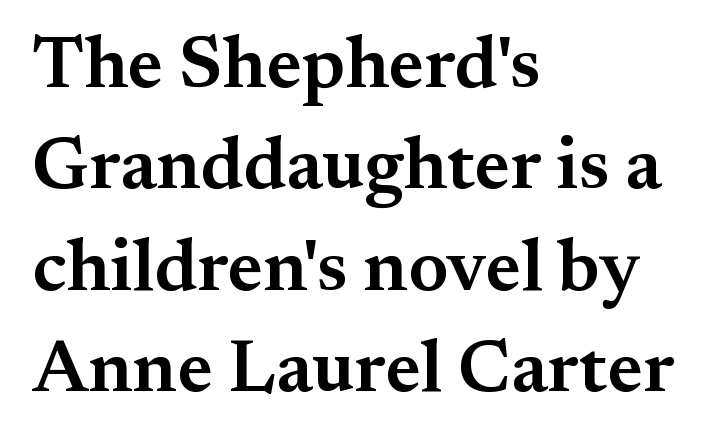
The image shows 74 px semibold serif type, upright; set left-aligned, normal line spacing (1.37x), normal letter spacing, not underlined; medium stroke contrast and a small x-height.
